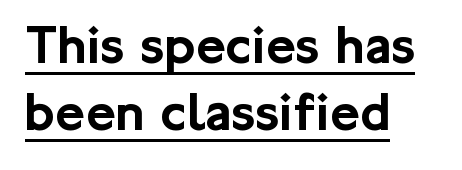
{"serif": "no", "italic": "no", "width": "normal", "stroke_contrast": "low", "x_height": "medium", "monospaced": "no", "underline": "yes", "align": "left", "line_spacing_ratio": 1.18, "letter_spacing": "normal", "letter_spacing_em": 0.0, "glyph_px": 57}
